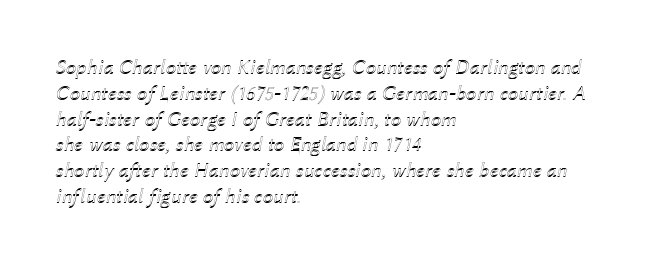
{"italic": "yes", "lean": "right", "slant_degrees": 12, "underline": "no", "align": "left", "line_spacing_ratio": 1.23, "letter_spacing": "normal", "letter_spacing_em": 0.0, "glyph_px": 21}
